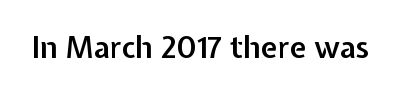
Strokes here are thickened, but only to semibold level. The words here are not underlined. The letters sit at their default tracking, neither squeezed nor spread. Note the varied advance widths — an 'i' is clearly narrower than an 'm'.
